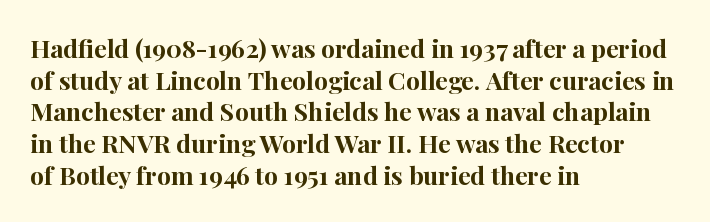
The image shows 25 px bold type, upright; set left-aligned, normal line spacing (1.27x), normal letter spacing, not underlined.
